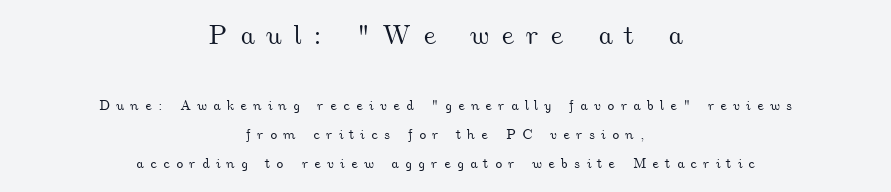
The rendering uses a large line-height, opening up the rows. Loose tracking; the words dissolve into strings of separated letters. Caption: multi-line text, centered on the measure. Visually, the top section dominates because its glyphs are scaled up. The area under the type is left untouched.
